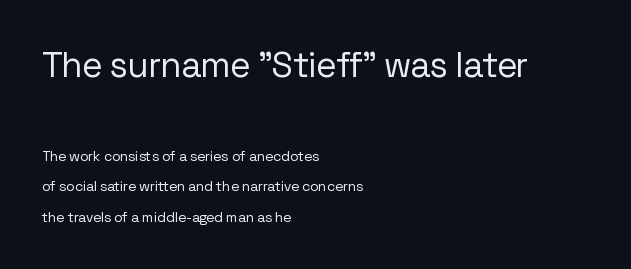
The image shows 35 px regular-weight sans-serif type, upright; set left-aligned, loose line spacing (2.19x), normal letter spacing, not underlined; the first (top) block is 2.5x larger; low stroke contrast and a medium x-height.
